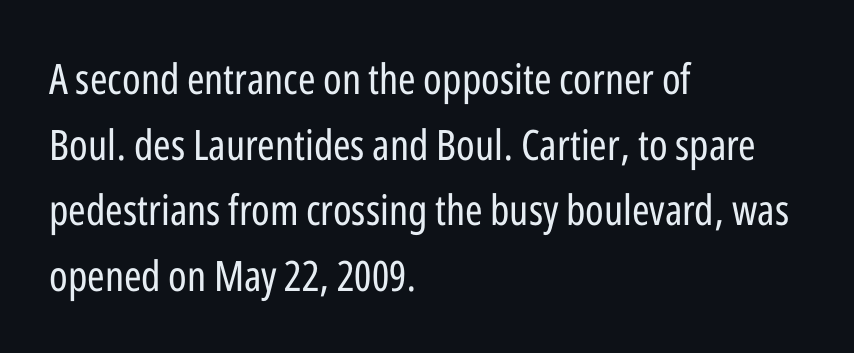
Line spacing here is normal. The typeface has the unassuming heft of standard copy or less. The ragged edge is on the right, which tells us the setting is flush left. Tall strokes in this sample are plumb rather than angled. Letter spacing: default. Examine the stroke ends and you'll find no serifs.
